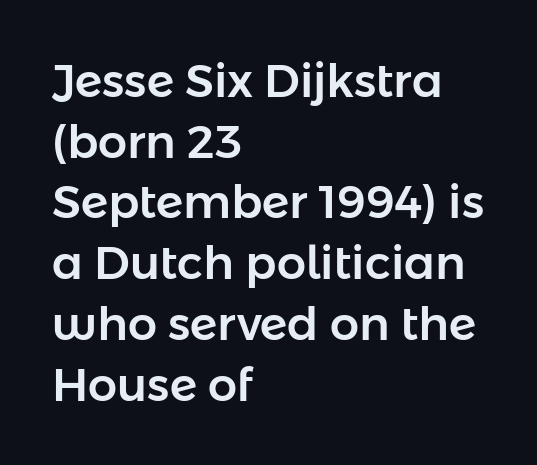
The image shows 46 px sans-serif type, upright; set left-aligned, normal line spacing (1.32x), normal letter spacing, not underlined; low stroke contrast and a medium x-height.
